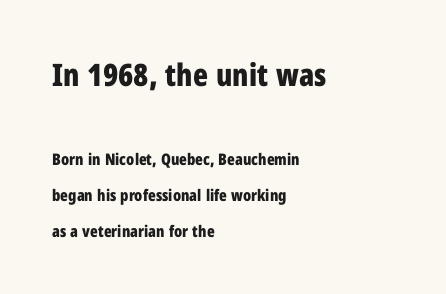
{"serif": "no", "italic": "no", "bold": "yes", "weight": "bold", "width": "condensed", "stroke_contrast": "low", "x_height": "medium", "monospaced": "no", "underline": "no", "align": "left", "line_spacing": "loose", "line_spacing_ratio": 2.25, "letter_spacing": "normal", "letter_spacing_em": 0.0, "larger_block": "first", "size_ratio": 1.94, "glyph_px": 31}
